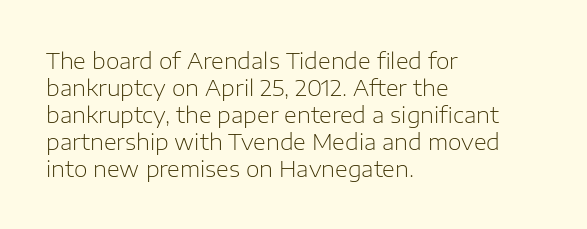
{"italic": "no", "bold": "no", "underline": "no", "align": "left", "line_spacing_ratio": 1.23, "letter_spacing": "normal", "letter_spacing_em": 0.0, "glyph_px": 22}
